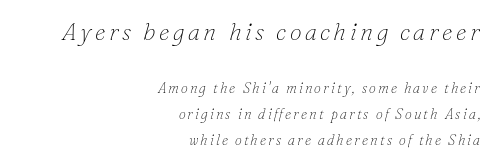
Stems and bowls with no extra thickness — not bold. Which margin do the lines hug? The right one — the left edge is uneven. The designer gave the opening block more size than the closing block. Slanted lettering throughout. Each row of text sits above clean, open space.
